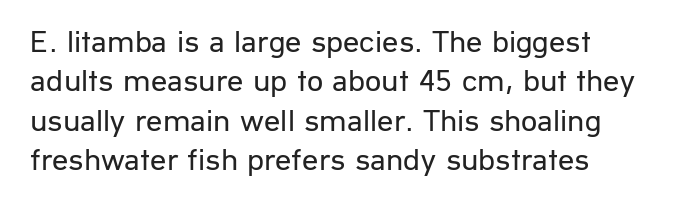
Q: Is the text bold? A: No.
Q: Is the text italic (slanted)? A: No, it is upright.
Q: Is the typeface a serif or a sans-serif typeface? A: Sans-serif.
Q: Is the text underlined? A: No.
Q: Is the spacing between letters normal or unusually wide? A: Normal.
Q: Width (condensed, normal, or wide)? A: Normal.
Q: Stroke contrast? A: Low.
Q: x-height? A: Medium.
Q: Monospaced? A: No.
